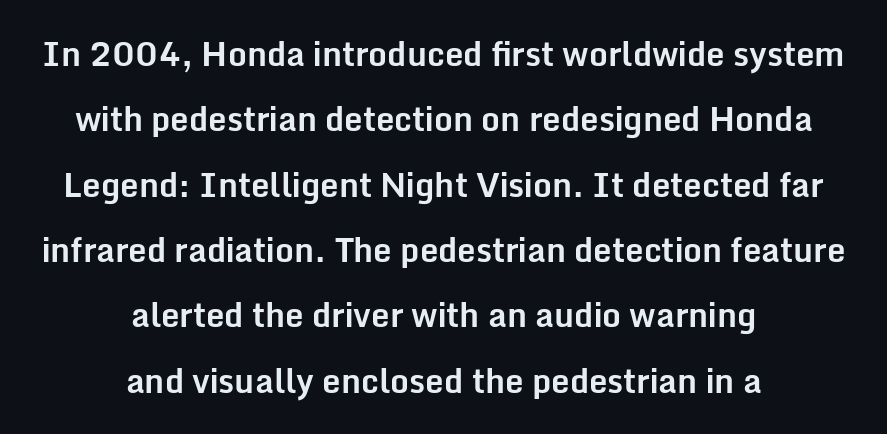
The image shows 33 px bold sans-serif type, upright; set centered, loose line spacing (1.98x), normal letter spacing, not underlined; low stroke contrast and a medium x-height.
